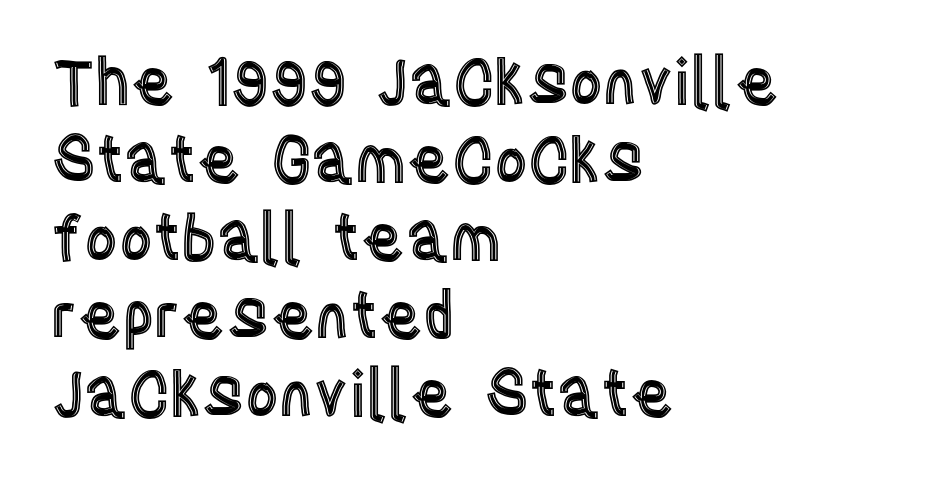
{"italic": "no", "width": "condensed", "x_height": "large", "monospaced": "no", "underline": "no", "align": "left", "line_spacing_ratio": 1.22, "letter_spacing": "normal", "letter_spacing_em": 0.0, "glyph_px": 64}
